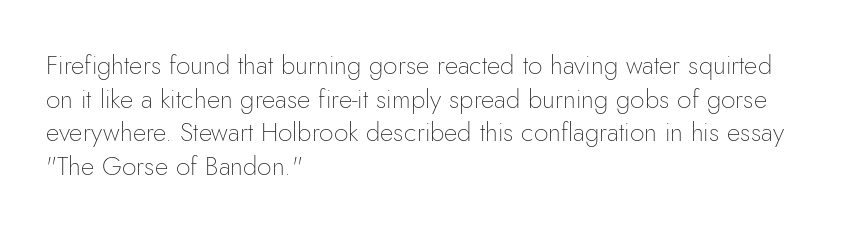
Interline gaps are of average width in this sample. In terms of posture, this sample is upright. Teacher's note: observe the even left margin — that is flush-left alignment. The cut favours lightness, reaching ordinary text weight at its darkest.
